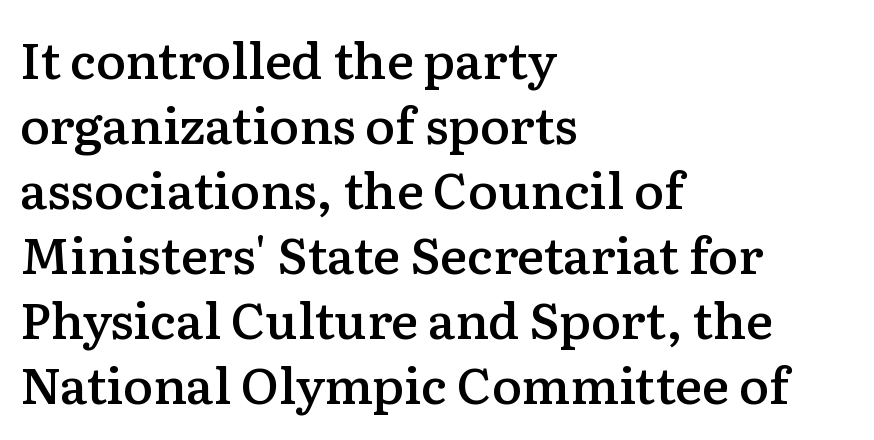
Q: Is the text bold? A: Semi-bold.
Q: Is the text italic (slanted)? A: No, it is upright.
Q: Is the typeface a serif or a sans-serif typeface? A: Serif.
Q: Is the text underlined? A: No.
Q: How is the paragraph aligned? A: Left-aligned.
Q: Is the spacing between letters normal or unusually wide? A: Normal.
Q: Is the spacing between lines tight, normal or loose? A: Normal.
Q: Width (condensed, normal, or wide)? A: Normal.
Q: Stroke contrast? A: Low.
Q: x-height? A: Medium.
Q: Monospaced? A: No.
